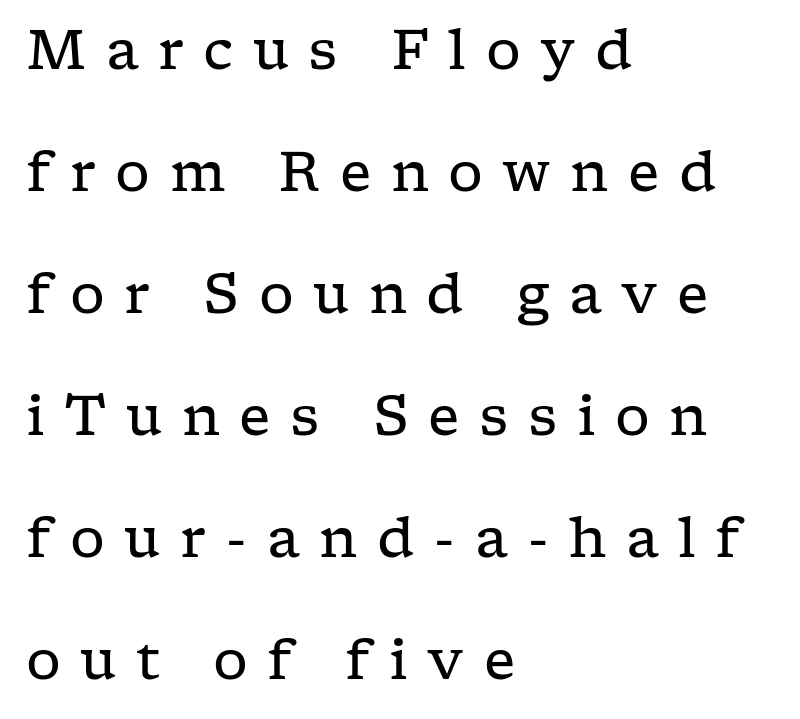
{"serif": "yes", "italic": "no", "bold": "no", "weight": "regular", "width": "wide", "stroke_contrast": "low", "x_height": "medium", "monospaced": "no", "underline": "no", "align": "left", "line_spacing": "loose", "line_spacing_ratio": 2.22, "letter_spacing": "wide", "letter_spacing_em": 0.35, "glyph_px": 55}
